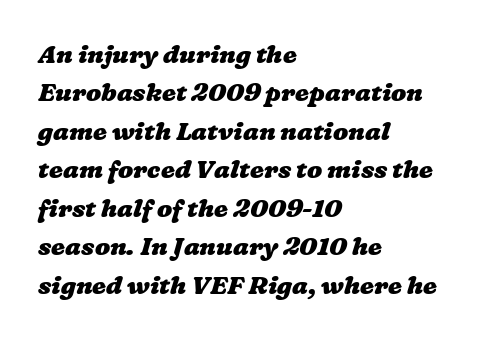
The ragged edge is on the right, which tells us the setting is flush left. A clean baseline with only descenders dipping below it. What weight is shown? A full bold with thick strokes. How are the letters spaced? Ordinarily, with no added tracking.
